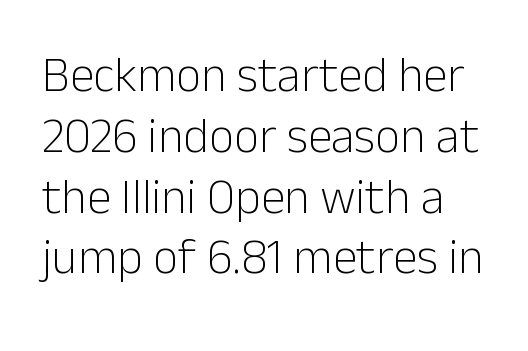
The text was rendered using a sans face with plain stroke endings. Posture: upright roman. The horizontal fit of the characters is conventional and even. Character widths vary here, with narrow letters taking less room than wide ones. The passage shown is not underscored anywhere. These glyphs show unthickened strokes, regular width or finer.
